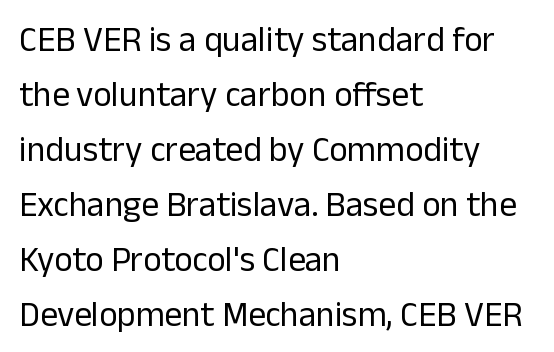
Q: Is the text bold? A: No.
Q: Is the text italic (slanted)? A: No, it is upright.
Q: Is the typeface a serif or a sans-serif typeface? A: Sans-serif.
Q: Is the text underlined? A: No.
Q: How is the paragraph aligned? A: Left-aligned.
Q: Is the spacing between letters normal or unusually wide? A: Normal.
Q: Is the spacing between lines tight, normal or loose? A: Normal.
Q: Width (condensed, normal, or wide)? A: Normal.
Q: Stroke contrast? A: Low.
Q: x-height? A: Medium.
Q: Monospaced? A: No.
